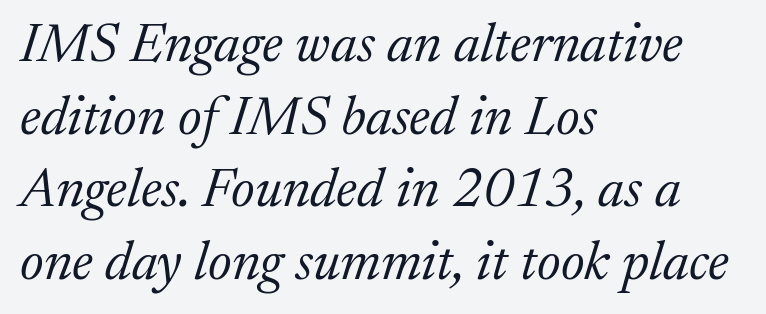
{"serif": "yes", "italic": "yes", "lean": "right", "slant_degrees": 17, "bold": "no", "weight": "light", "width": "normal", "stroke_contrast": "medium", "x_height": "medium", "monospaced": "no", "underline": "no", "align": "left", "line_spacing": "normal", "line_spacing_ratio": 1.32, "letter_spacing": "normal", "letter_spacing_em": 0.0, "glyph_px": 55}
